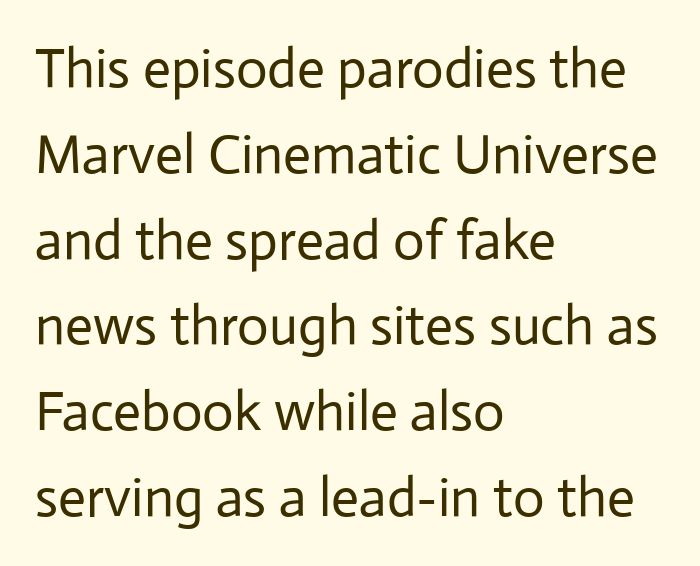
Plain, unruled lines of type. Notice how descenders clear the ascenders below comfortably — that's standard leading. Grotesque or geometric, the face here clearly has no serifs. Every character sits straight up, as roman type does. In terms of letterspacing, this is plain default setting. Think standard paragraph weight, or any step lighter than that.
